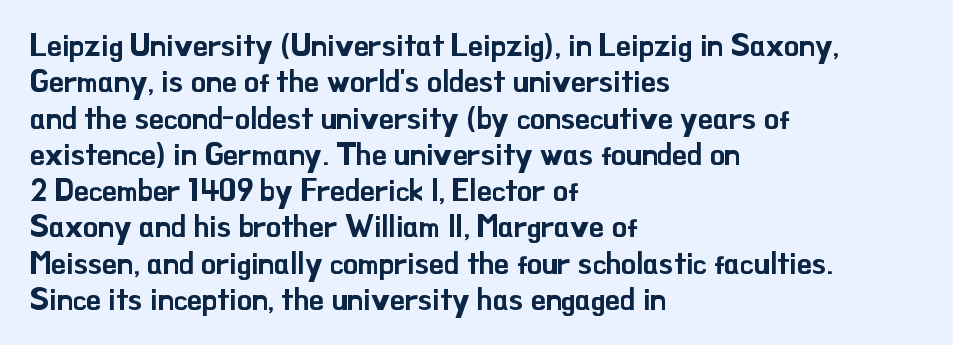
The image shows 30 px sans-serif type, upright; set left-aligned, line spacing 1.21x, normal letter spacing, not underlined; low stroke contrast and a small x-height.
